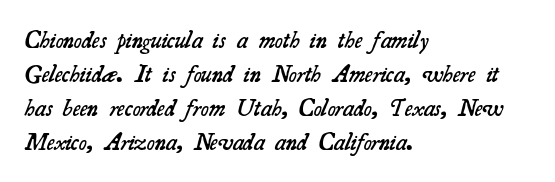
The image shows 24 px text type; set left-aligned, normal line spacing (1.41x), normal letter spacing, not underlined.
